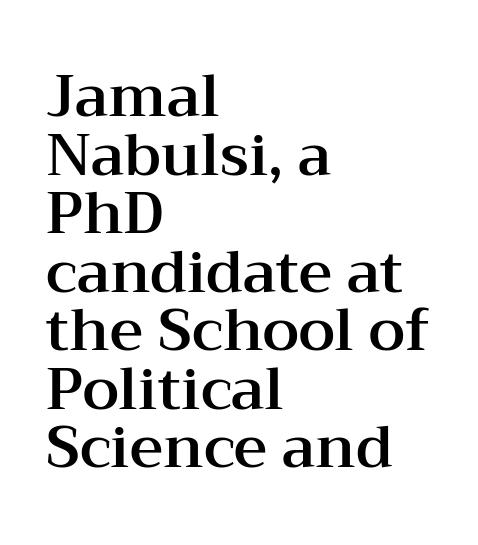
The image shows 58 px wide serif type, upright; set left-aligned, tight line spacing (1.01x), normal letter spacing, not underlined; medium stroke contrast and a medium x-height.
